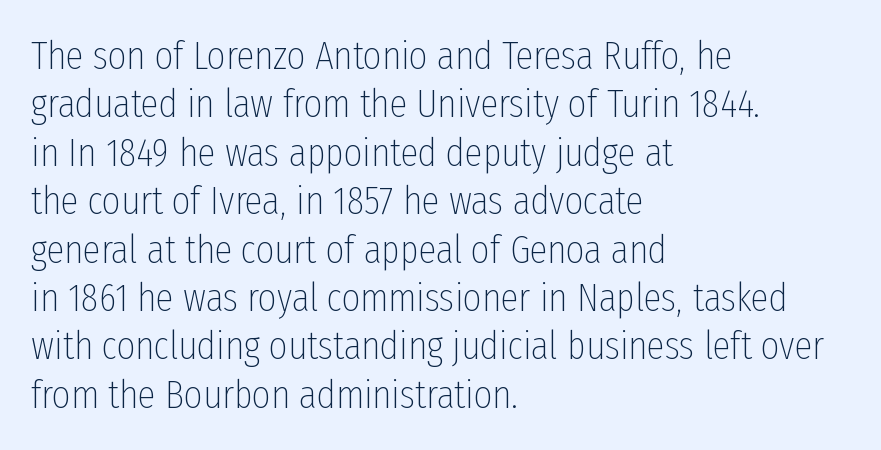
{"serif": "no", "italic": "no", "bold": "no", "weight": "thin", "width": "condensed", "stroke_contrast": "low", "x_height": "medium", "monospaced": "no", "underline": "no", "align": "left", "line_spacing_ratio": 1.21, "letter_spacing": "normal", "letter_spacing_em": 0.0, "glyph_px": 40}
